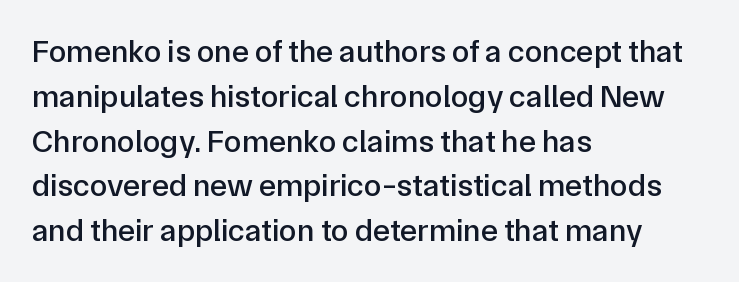
{"serif": "no", "italic": "no", "width": "normal", "stroke_contrast": "low", "x_height": "medium", "monospaced": "no", "underline": "no", "align": "left", "line_spacing": "normal", "line_spacing_ratio": 1.4, "letter_spacing": "normal", "letter_spacing_em": 0.0, "glyph_px": 32}
